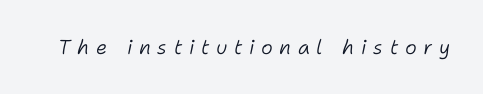
{"italic": "yes", "lean": "right", "slant_degrees": 11, "bold": "no", "underline": "no", "letter_spacing": "wide", "letter_spacing_em": 0.33, "glyph_px": 20}
